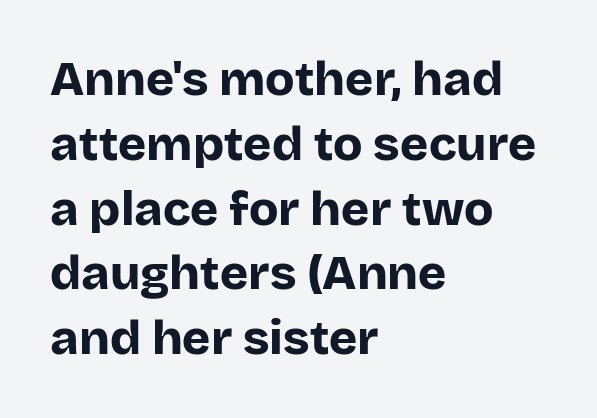
Q: Is the text bold? A: Yes.
Q: Is the text italic (slanted)? A: No, it is upright.
Q: Is the typeface a serif or a sans-serif typeface? A: Sans-serif.
Q: Is the text underlined? A: No.
Q: How is the paragraph aligned? A: Left-aligned.
Q: Is the spacing between letters normal or unusually wide? A: Normal.
Q: Is the spacing between lines tight, normal or loose? A: Normal.
Q: Width (condensed, normal, or wide)? A: Normal.
Q: Stroke contrast? A: Low.
Q: x-height? A: Large.
Q: Monospaced? A: No.
